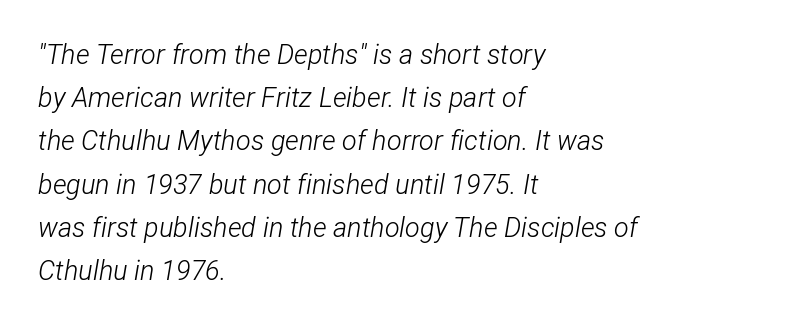
The image shows 27 px text type, italic (leaning right); set left-aligned, normal line spacing (1.6x), normal letter spacing, not underlined.
